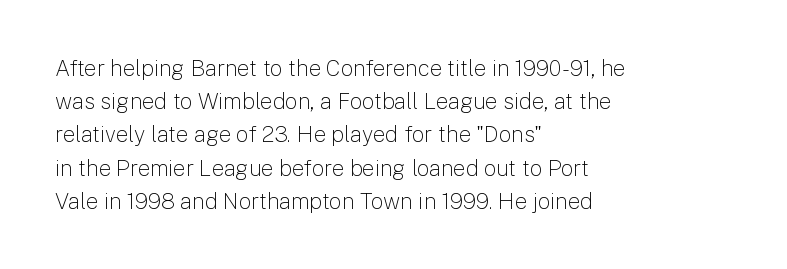
Q: Is the text bold? A: No.
Q: Is the text italic (slanted)? A: No, it is upright.
Q: Is the text underlined? A: No.
Q: How is the paragraph aligned? A: Left-aligned.
Q: Is the spacing between letters normal or unusually wide? A: Normal.
Q: Is the spacing between lines tight, normal or loose? A: Normal.
